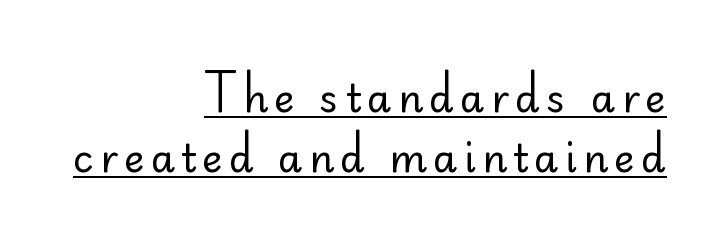
The image shows 39 px regular-weight sans-serif type, upright; set right-aligned, normal line spacing (1.53x), underlined; low stroke contrast and a small x-height.
